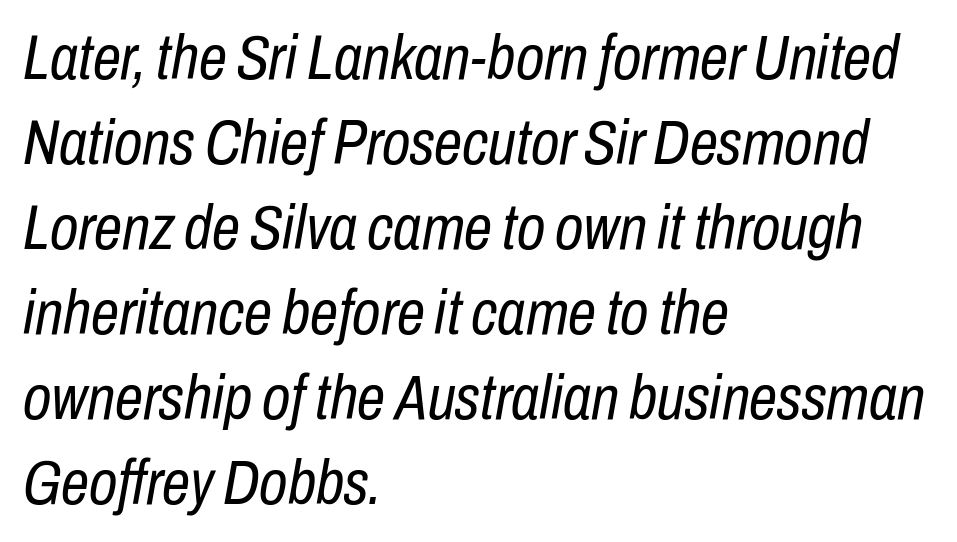
{"italic": "yes", "lean": "right", "slant_degrees": 10, "bold": "no", "weight": "regular", "width": "condensed", "stroke_contrast": "low", "x_height": "medium", "monospaced": "no", "underline": "no", "align": "left", "line_spacing": "normal", "line_spacing_ratio": 1.35, "letter_spacing": "normal", "letter_spacing_em": 0.0, "glyph_px": 63}
